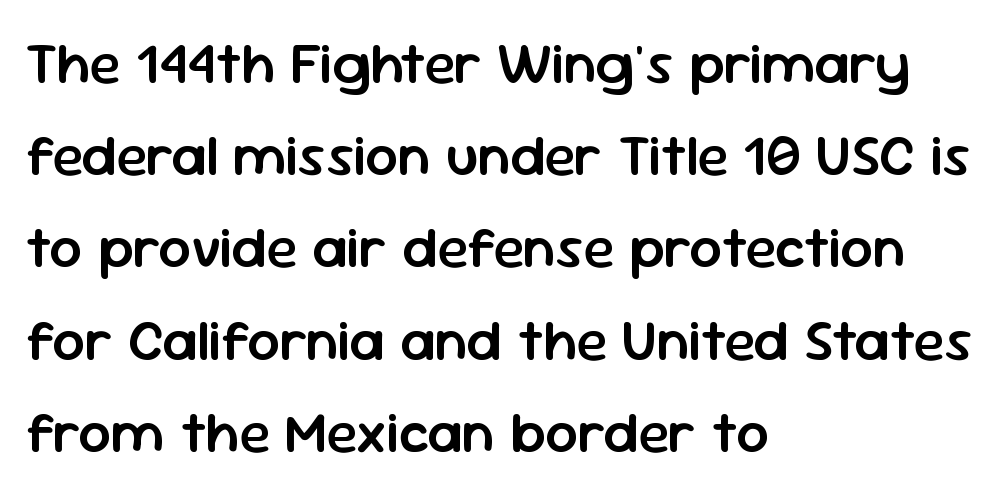
Q: Is the text bold? A: Semi-bold.
Q: Is the text italic (slanted)? A: No, it is upright.
Q: Is the typeface a serif or a sans-serif typeface? A: Sans-serif.
Q: Is the text underlined? A: No.
Q: How is the paragraph aligned? A: Left-aligned.
Q: Is the spacing between letters normal or unusually wide? A: Normal.
Q: Is the spacing between lines tight, normal or loose? A: Normal.
Q: Width (condensed, normal, or wide)? A: Normal.
Q: Stroke contrast? A: Low.
Q: x-height? A: Medium.
Q: Monospaced? A: No.
